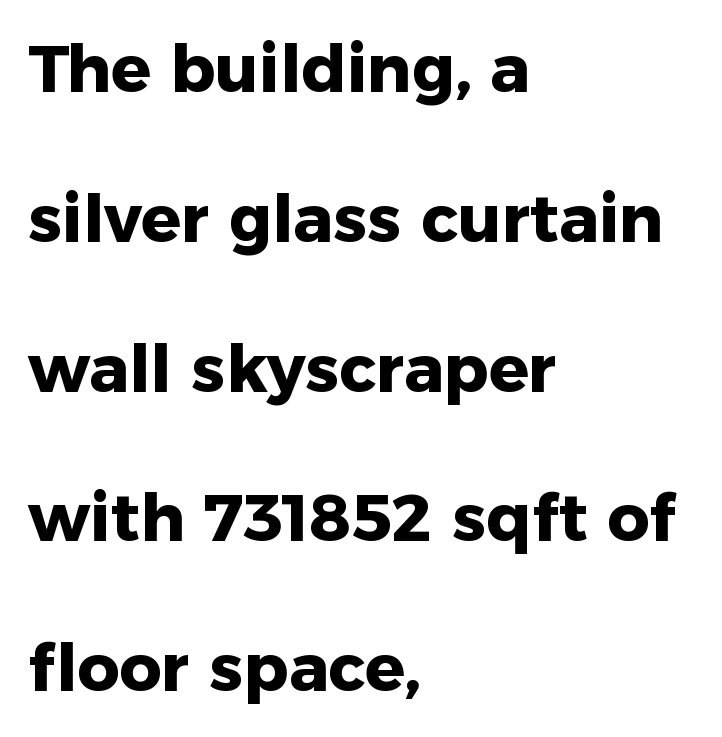
The image shows 66 px heavy sans-serif type, upright; set left-aligned, loose line spacing (2.27x), normal letter spacing, not underlined; low stroke contrast and a medium x-height.
